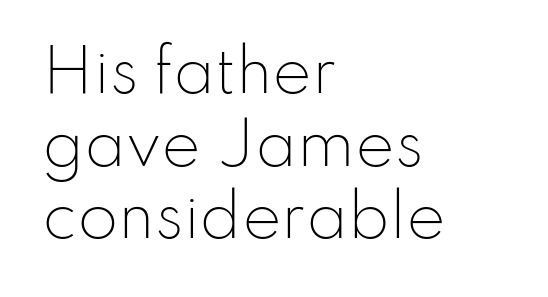
{"serif": "no", "italic": "no", "bold": "no", "weight": "light", "width": "normal", "stroke_contrast": "low", "x_height": "small", "monospaced": "no", "underline": "no", "align": "left", "line_spacing_ratio": 1.23, "letter_spacing": "normal", "letter_spacing_em": 0.0, "glyph_px": 59}
